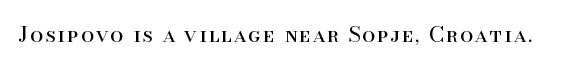
The image shows 21 px text type, upright; set not underlined.
